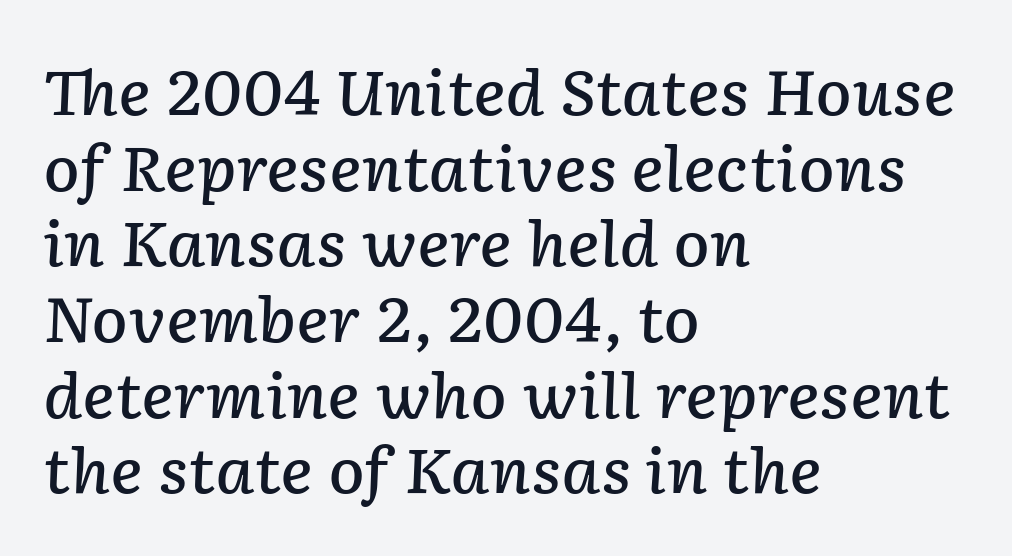
The image shows 61 px semibold type, italic (leaning right); set left-aligned, line spacing 1.24x, normal letter spacing, not underlined; low stroke contrast and a medium x-height.
